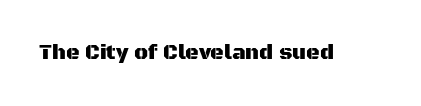
{"italic": "no", "underline": "no", "letter_spacing": "normal", "letter_spacing_em": 0.0, "glyph_px": 21}
